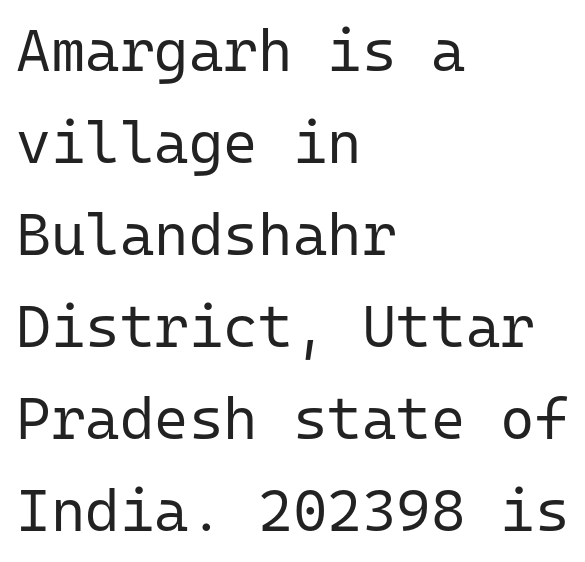
The image shows 59 px regular-weight sans-serif type, upright, monospaced; set left-aligned, normal line spacing (1.56x), normal letter spacing, not underlined; low stroke contrast and a medium x-height.
